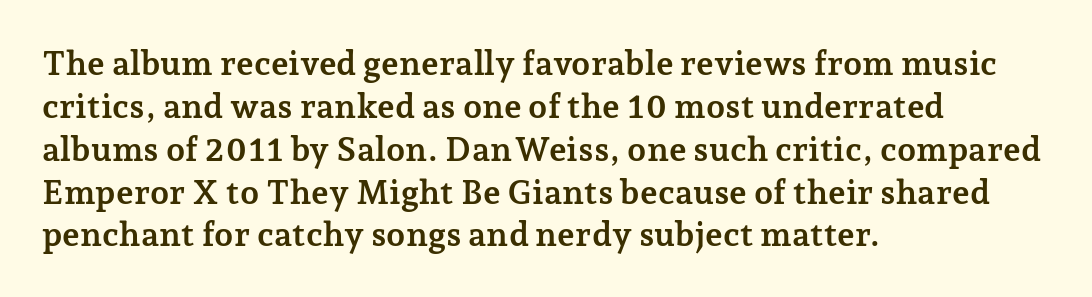
The image shows 34 px semibold serif type, upright; set left-aligned, normal line spacing (1.26x), normal letter spacing, not underlined; low stroke contrast and a medium x-height.
